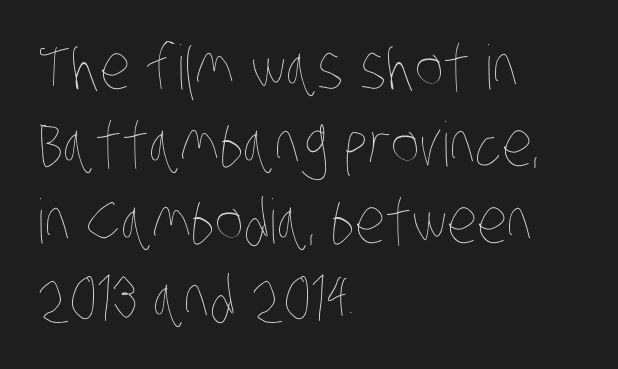
Q: Is the text bold? A: No.
Q: Is the text underlined? A: No.
Q: How is the paragraph aligned? A: Left-aligned.
Q: Is the spacing between letters normal or unusually wide? A: Normal.
Q: Is the spacing between lines tight, normal or loose? A: Normal.
Q: Width (condensed, normal, or wide)? A: Condensed.
Q: Stroke contrast? A: Low.
Q: x-height? A: Large.
Q: Monospaced? A: No.
